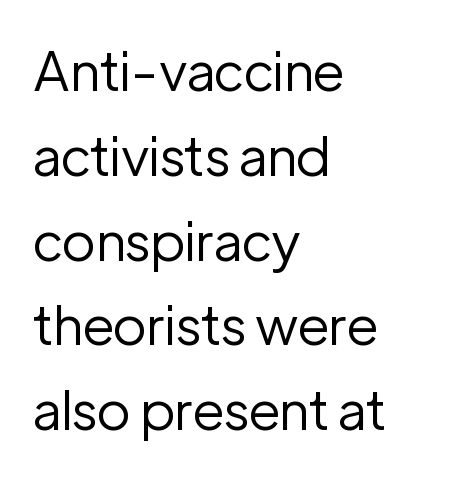
{"serif": "no", "italic": "no", "bold": "no", "weight": "regular", "width": "normal", "stroke_contrast": "low", "x_height": "medium", "monospaced": "no", "underline": "no", "align": "left", "line_spacing": "normal", "line_spacing_ratio": 1.57, "letter_spacing": "normal", "letter_spacing_em": 0.0, "glyph_px": 54}
